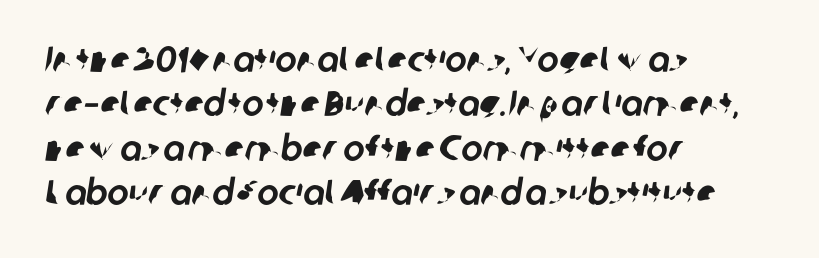
This is sans-serif lettering, the kind often seen on screens and signage. Quick note: underline off. Leftover space on each line is placed entirely after the last word. Spacing between characters is what you'd get straight out of the box.
